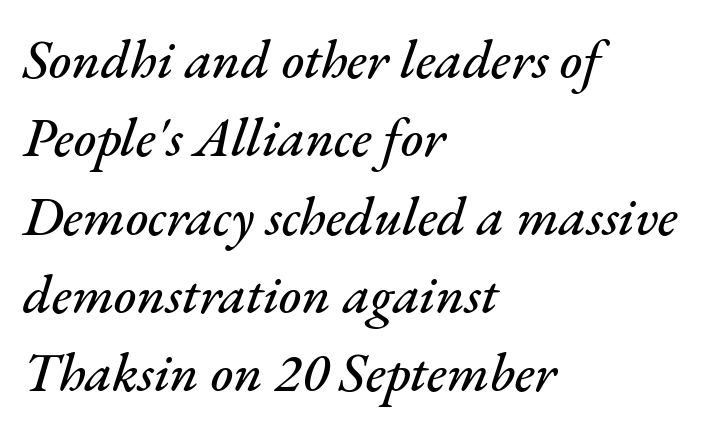
{"italic": "yes", "lean": "right", "slant_degrees": 17, "width": "normal", "stroke_contrast": "medium", "x_height": "small", "monospaced": "no", "underline": "no", "align": "left", "line_spacing": "normal", "line_spacing_ratio": 1.45, "letter_spacing": "normal", "letter_spacing_em": 0.0, "glyph_px": 54}
